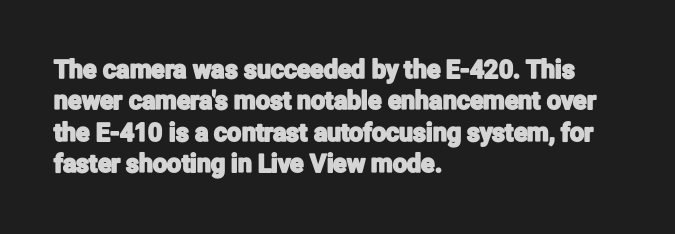
The space directly below the letters is spotless. Whoever set this chose a conventional vertical rhythm. The typesetter chose a ragged-right arrangement here. Posture: straight, roman, zero tilt. Standard letterfit; no display-style spreading of the glyphs.
